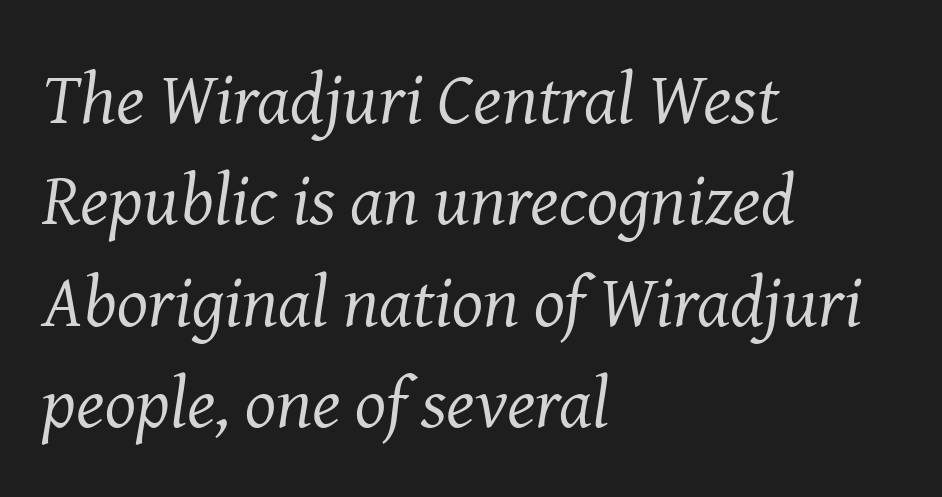
Q: Is the text bold? A: No.
Q: Is the text italic (slanted)? A: Yes, it leans right by about 8 degrees.
Q: Is the typeface a serif or a sans-serif typeface? A: Serif.
Q: Is the text underlined? A: No.
Q: How is the paragraph aligned? A: Left-aligned.
Q: Is the spacing between letters normal or unusually wide? A: Normal.
Q: Is the spacing between lines tight, normal or loose? A: Normal.
Q: Width (condensed, normal, or wide)? A: Normal.
Q: Stroke contrast? A: Medium.
Q: x-height? A: Medium.
Q: Monospaced? A: No.
